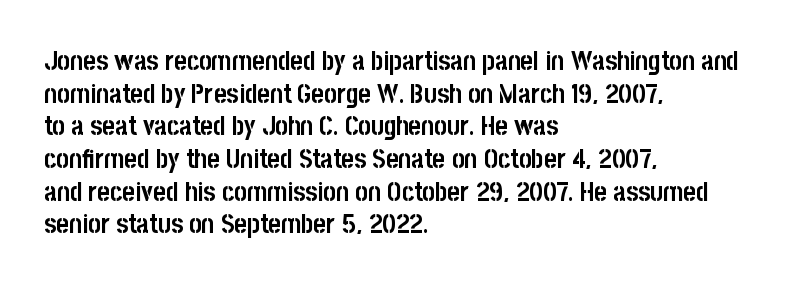
Q: Is the text bold? A: Yes.
Q: Is the text italic (slanted)? A: No, it is upright.
Q: Is the text underlined? A: No.
Q: How is the paragraph aligned? A: Left-aligned.
Q: Is the spacing between letters normal or unusually wide? A: Normal.
